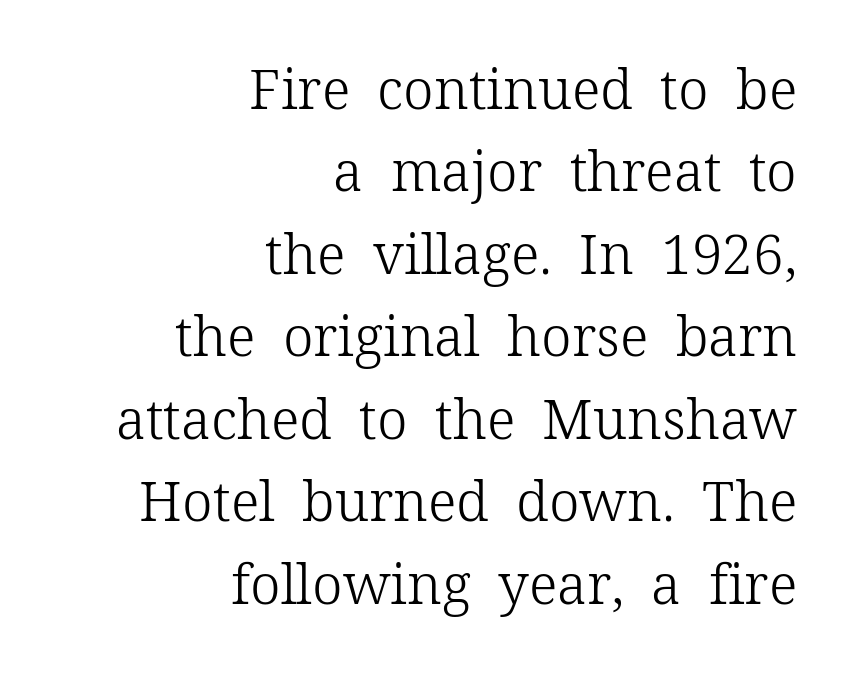
Q: Is the text bold? A: No.
Q: Is the text italic (slanted)? A: No, it is upright.
Q: Is the typeface a serif or a sans-serif typeface? A: Serif.
Q: Is the text underlined? A: No.
Q: How is the paragraph aligned? A: Right-aligned.
Q: Is the spacing between letters normal or unusually wide? A: Normal.
Q: Is the spacing between lines tight, normal or loose? A: Normal.
Q: Width (condensed, normal, or wide)? A: Normal.
Q: Stroke contrast? A: Low.
Q: x-height? A: Medium.
Q: Monospaced? A: No.
